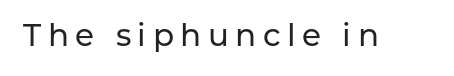
The image shows 31 px sans-serif type, upright; set unusually wide letter spacing (+0.21 em), not underlined; low stroke contrast and a medium x-height.
